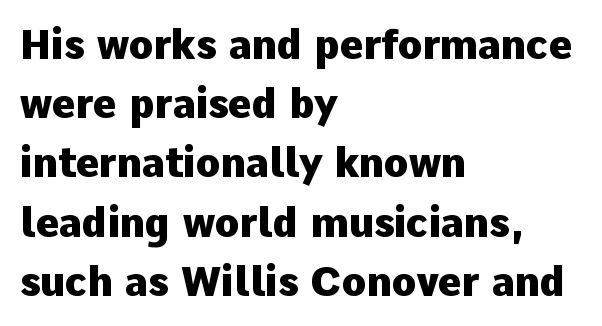
The letterforms sit shoulder to shoulder at normal distance. Weight check: bold — yes, fully. The glyphs are unaccompanied by any horizontal stroke below them. Note the varied advance widths — an 'i' is clearly narrower than an 'm'. In terms of leading, this rendering sits right in the middle. This sample uses an upright cut, with every glyph sitting square on the baseline.
